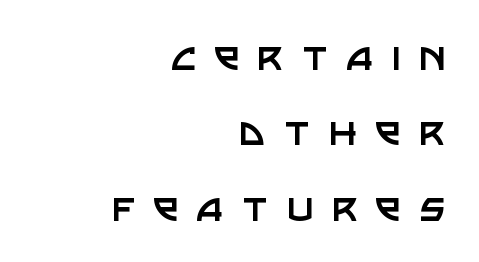
{"serif": "no", "italic": "no", "bold": "no", "weight": "regular", "width": "normal", "stroke_contrast": "low", "x_height": "large", "monospaced": "no", "underline": "no", "align": "right", "line_spacing": "normal", "line_spacing_ratio": 1.64, "letter_spacing": "wide", "letter_spacing_em": 0.39, "glyph_px": 46}
